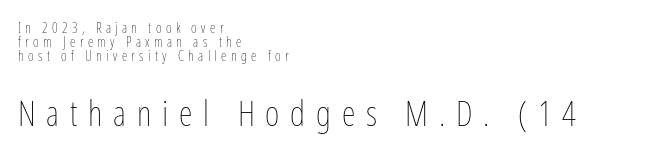
The image shows 35 px thin, condensed type, upright; set left-aligned, tight line spacing (1.0x), unusually wide letter spacing (+0.31 em), not underlined; the second (bottom) block is 2.5x larger; low stroke contrast and a medium x-height.
